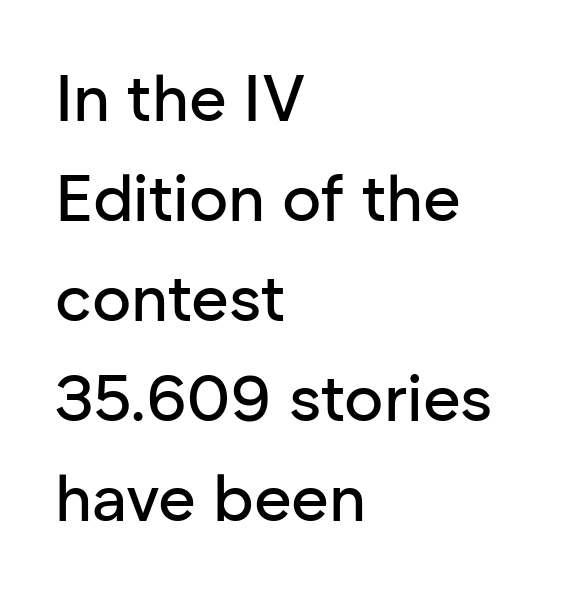
Glance below the letters and you will spot only blank space. Serif or sans? Sans — the stroke terminals are bare. Leftover space on each line is placed entirely after the last word. The face used here is rendered with its standard letterfit. Students, observe: this is what conventionally led text looks like. Vertical strokes here are truly vertical.
